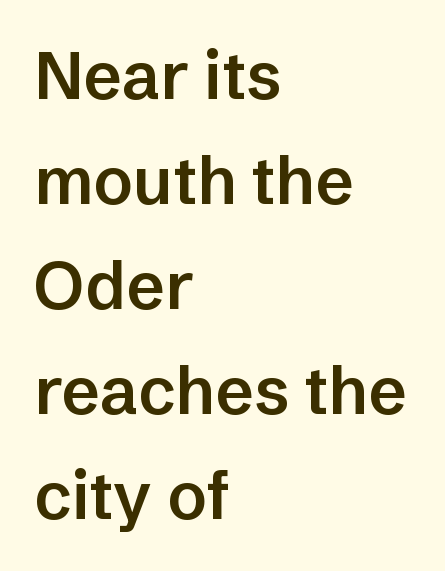
The image shows 66 px semibold sans-serif type, upright; set left-aligned, normal line spacing (1.59x), normal letter spacing, not underlined; low stroke contrast and a medium x-height.
